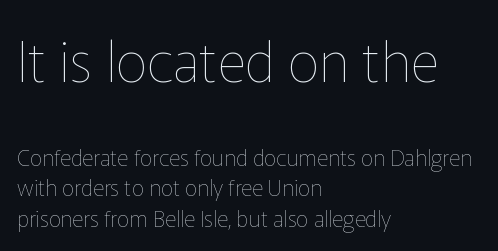
Does extra space separate the letters? No, they use regular spacing. A typesetter would mark this as roman, not italic. Horizontally, the lines are justified to the leading edge only. Ink coverage per letter is moderate at most.
